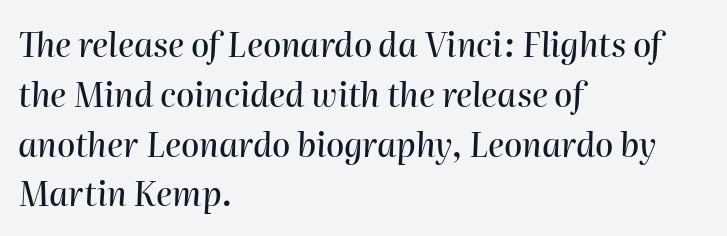
The image shows 33 px text type, italic (leaning right); set left-aligned, normal line spacing (1.51x), normal letter spacing, not underlined; high stroke contrast and a medium x-height.
